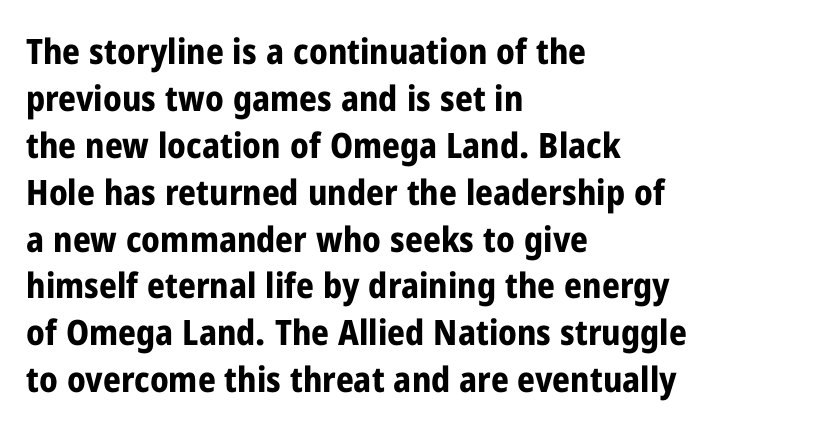
Q: Is the text bold? A: Yes.
Q: Is the text italic (slanted)? A: No, it is upright.
Q: Is the typeface a serif or a sans-serif typeface? A: Sans-serif.
Q: Is the text underlined? A: No.
Q: How is the paragraph aligned? A: Left-aligned.
Q: Is the spacing between letters normal or unusually wide? A: Normal.
Q: Is the spacing between lines tight, normal or loose? A: Normal.
Q: Width (condensed, normal, or wide)? A: Condensed.
Q: Stroke contrast? A: Low.
Q: x-height? A: Medium.
Q: Monospaced? A: No.
